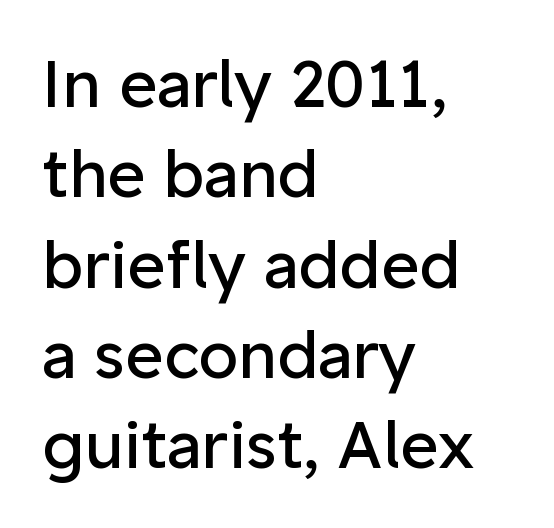
Q: Is the text bold? A: No.
Q: Is the text italic (slanted)? A: No, it is upright.
Q: Is the typeface a serif or a sans-serif typeface? A: Sans-serif.
Q: Is the text underlined? A: No.
Q: How is the paragraph aligned? A: Left-aligned.
Q: Is the spacing between letters normal or unusually wide? A: Normal.
Q: Is the spacing between lines tight, normal or loose? A: Normal.
Q: Width (condensed, normal, or wide)? A: Normal.
Q: Stroke contrast? A: Low.
Q: x-height? A: Medium.
Q: Monospaced? A: No.
